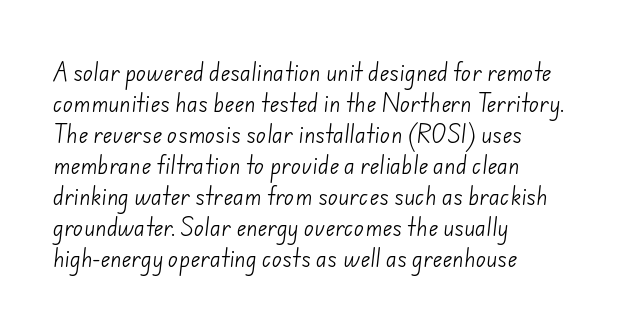
The image shows 21 px text type; set left-aligned, normal line spacing (1.48x), normal letter spacing, not underlined.
